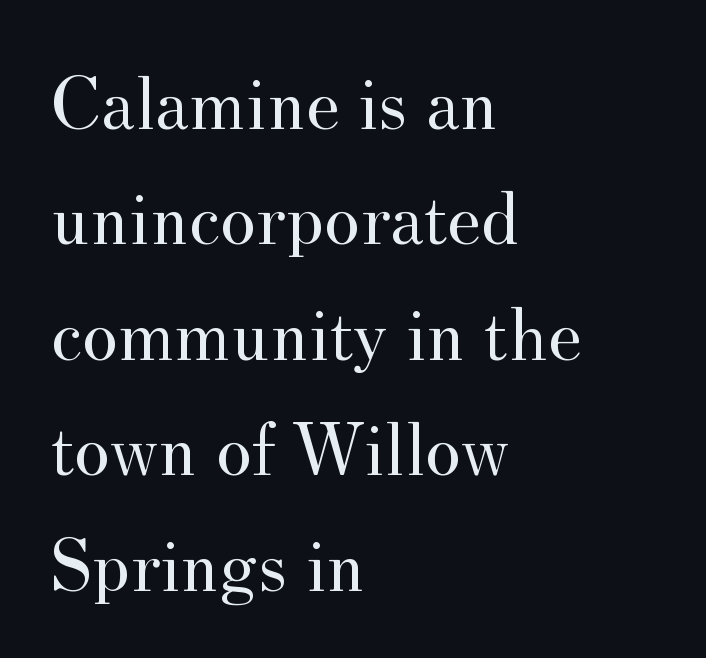
The image shows 77 px regular-weight serif type, upright; set left-aligned, normal line spacing (1.5x), normal letter spacing, not underlined; medium stroke contrast and a small x-height.
